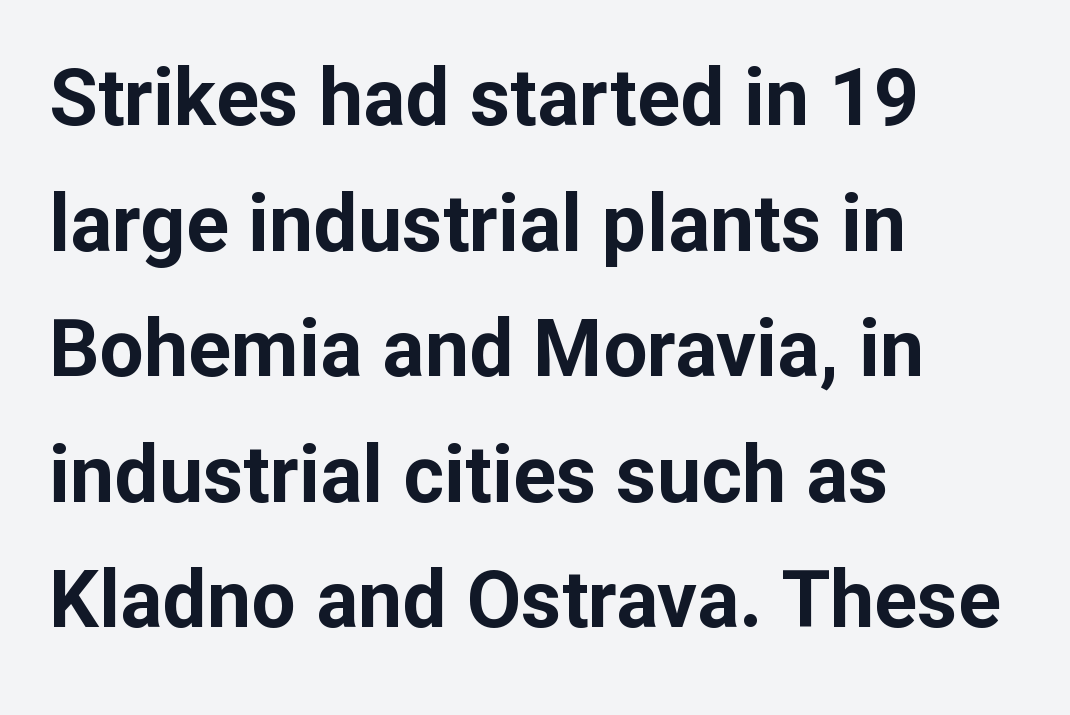
{"serif": "no", "italic": "no", "bold": "yes", "weight": "bold", "width": "normal", "stroke_contrast": "low", "x_height": "medium", "monospaced": "no", "underline": "no", "align": "left", "line_spacing": "normal", "line_spacing_ratio": 1.59, "letter_spacing": "normal", "letter_spacing_em": 0.0, "glyph_px": 79}
